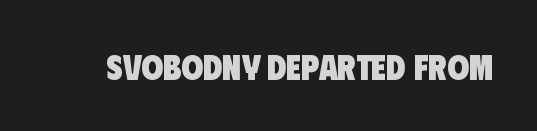
The baseline area is clear. Here the designer chose a conventional face with non-uniform glyph widths. Honestly, the letter spacing is just normal — you wouldn't notice it. Look at the stroke-to-counter ratio: heavy, a bold.
